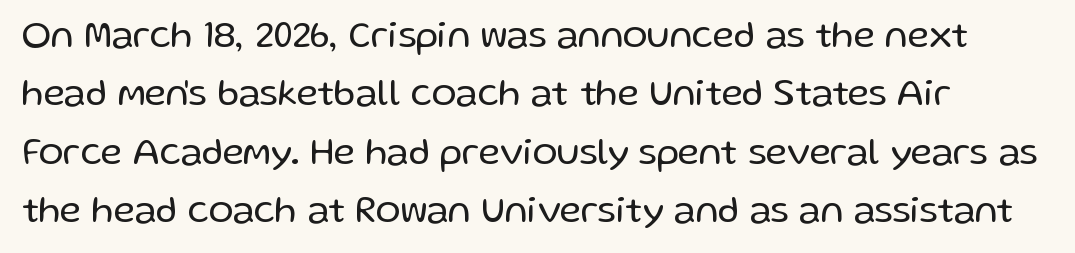
{"serif": "no", "italic": "no", "bold": "no", "weight": "regular", "width": "normal", "stroke_contrast": "low", "x_height": "medium", "monospaced": "no", "underline": "no", "line_spacing": "normal", "line_spacing_ratio": 1.58, "letter_spacing": "normal", "letter_spacing_em": 0.0, "glyph_px": 37}
